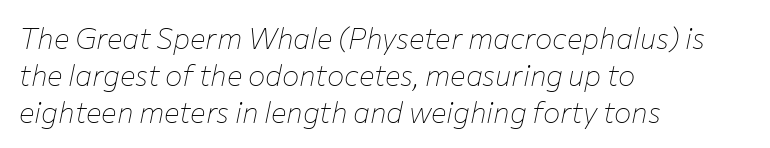
Q: Is the text bold? A: No.
Q: Is the text italic (slanted)? A: Yes, it leans right by about 12 degrees.
Q: Is the text underlined? A: No.
Q: How is the paragraph aligned? A: Left-aligned.
Q: Is the spacing between letters normal or unusually wide? A: Normal.
Q: Is the spacing between lines tight, normal or loose? A: Normal.
Q: Width (condensed, normal, or wide)? A: Normal.
Q: Stroke contrast? A: Low.
Q: x-height? A: Medium.
Q: Monospaced? A: No.
